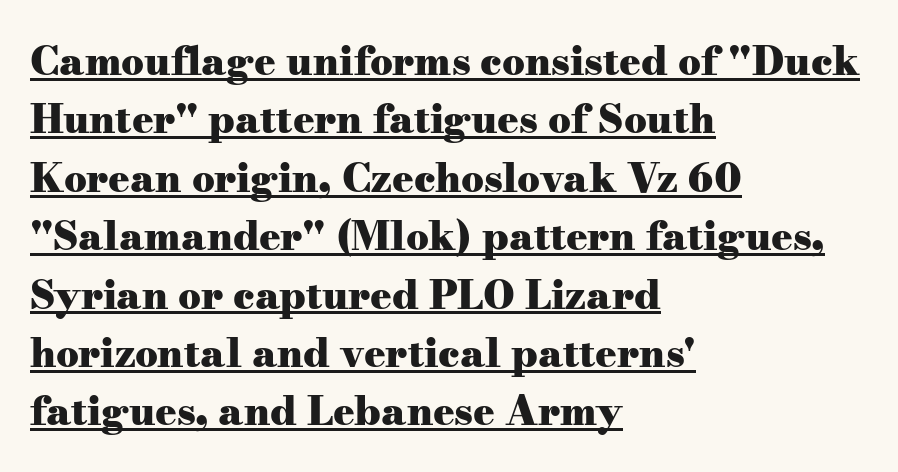
Q: Is the text bold? A: Yes.
Q: Is the text italic (slanted)? A: No, it is upright.
Q: Is the typeface a serif or a sans-serif typeface? A: Serif.
Q: Is the text underlined? A: Yes.
Q: How is the paragraph aligned? A: Left-aligned.
Q: Is the spacing between letters normal or unusually wide? A: Normal.
Q: Is the spacing between lines tight, normal or loose? A: Normal.
Q: Width (condensed, normal, or wide)? A: Wide.
Q: Stroke contrast? A: Medium.
Q: x-height? A: Small.
Q: Monospaced? A: No.
